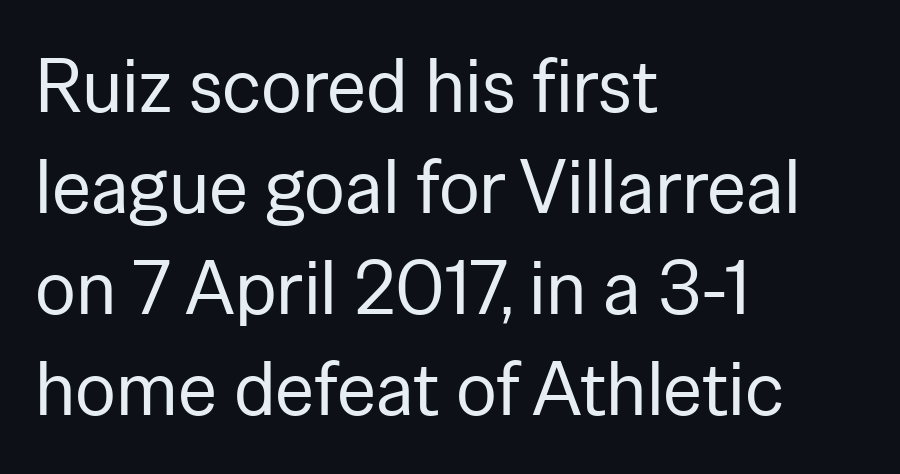
Leading: standard. In CSS terms this would be text-align: left. This sample has the flowing, uneven cadence of proportional lettering. Is this a sans? Yes — the strokes have no serifs. Nothing unusual about the tracking: characters are spaced as the font intends. The strokes are not fattened; the text isn't bold.
